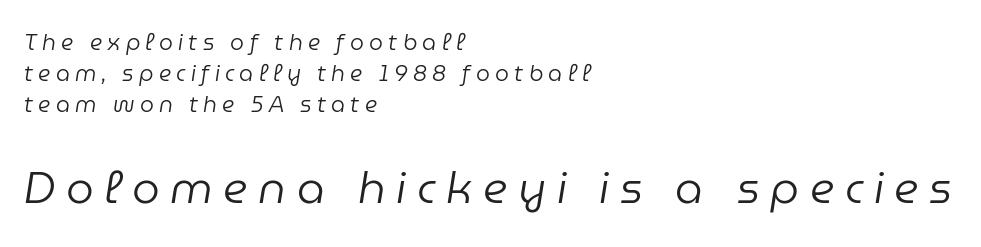
The image shows 44 px regular-weight type, italic (leaning right); set left-aligned, normal line spacing (1.4x), unusually wide letter spacing (+0.24 em), not underlined; the second (bottom) block is 2.0x larger; low stroke contrast and a medium x-height.
